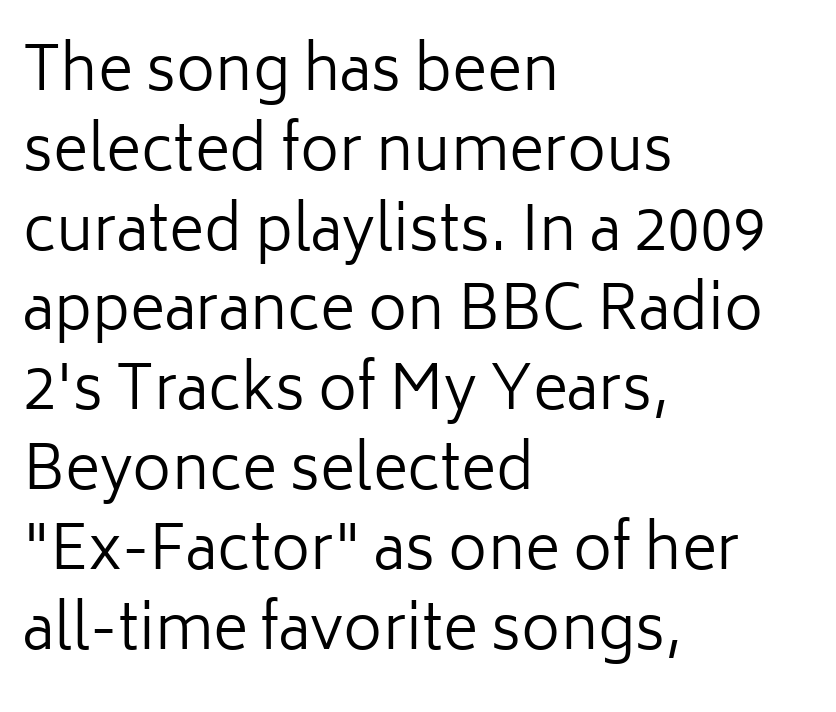
Q: Is the text bold? A: No.
Q: Is the text italic (slanted)? A: No, it is upright.
Q: Is the typeface a serif or a sans-serif typeface? A: Sans-serif.
Q: Is the text underlined? A: No.
Q: How is the paragraph aligned? A: Left-aligned.
Q: Is the spacing between letters normal or unusually wide? A: Normal.
Q: Is the spacing between lines tight, normal or loose? A: Normal.
Q: Width (condensed, normal, or wide)? A: Normal.
Q: Stroke contrast? A: Low.
Q: x-height? A: Medium.
Q: Monospaced? A: No.
